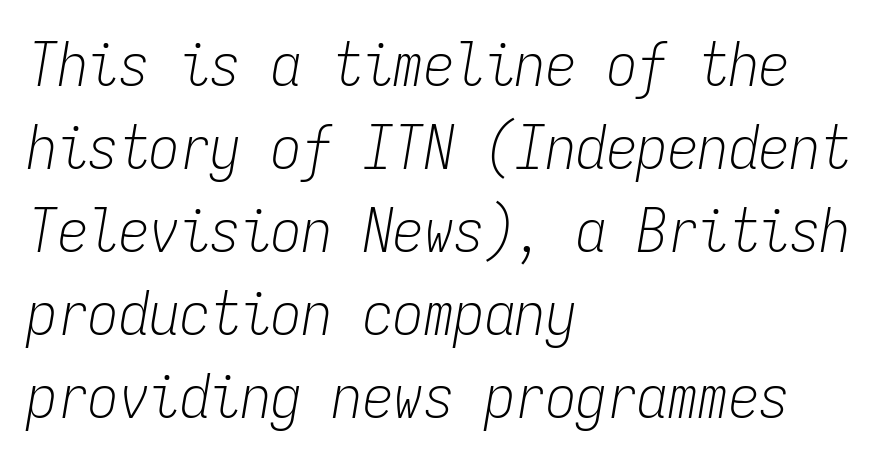
Q: Is the text bold? A: No.
Q: Is the text italic (slanted)? A: Yes, it leans right by about 9 degrees.
Q: Is the text underlined? A: No.
Q: How is the paragraph aligned? A: Left-aligned.
Q: Is the spacing between letters normal or unusually wide? A: Normal.
Q: Is the spacing between lines tight, normal or loose? A: Normal.
Q: Width (condensed, normal, or wide)? A: Condensed.
Q: Stroke contrast? A: Low.
Q: x-height? A: Medium.
Q: Monospaced? A: Yes.
